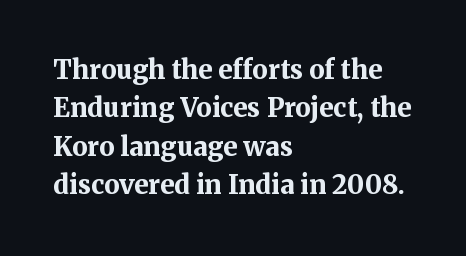
A typesetter would mark this as roman, not italic. Rule under the text: the space is simply empty. Layout note: lines flush left. The designer left line spacing at the default. What weight is shown? A full bold with thick strokes. This sample uses plain, unmodified letter spacing.
